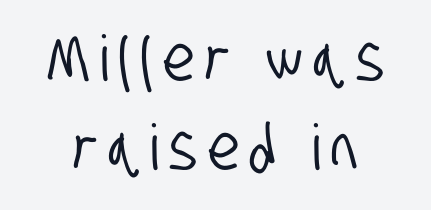
The image shows 63 px condensed sans-serif type; set normal line spacing (1.42x), not underlined; low stroke contrast and a large x-height.
